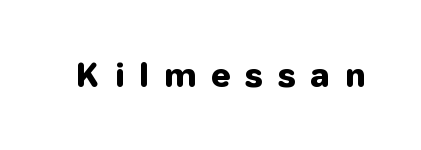
Is this a fixed-width face? No — the glyphs have proportional, varying widths. Rendered with straight, roman letterforms. Does the weight exceed regular? Yes, all the way to bold. A bare baseline throughout the passage.
